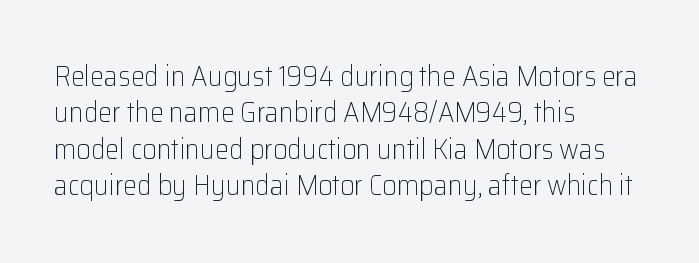
The image shows 28 px light sans-serif type, upright; set left-aligned, normal line spacing (1.3x), normal letter spacing, not underlined; low stroke contrast and a medium x-height.
